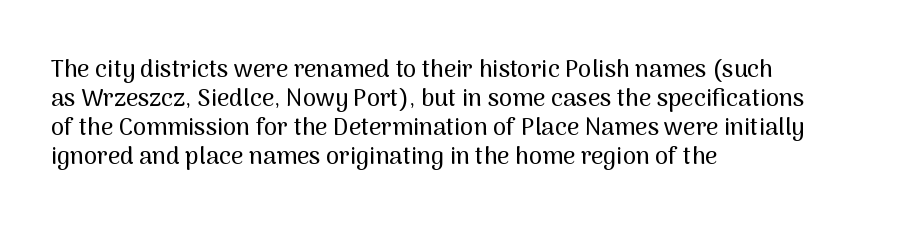
The image shows 24 px text type, upright; set left-aligned, line spacing 1.21x, normal letter spacing, not underlined.
